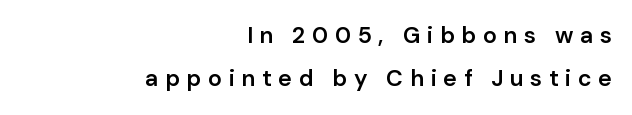
The image shows 23 px text type, upright; set right-aligned, line spacing 1.89x, unusually wide letter spacing (+0.29 em), not underlined.
